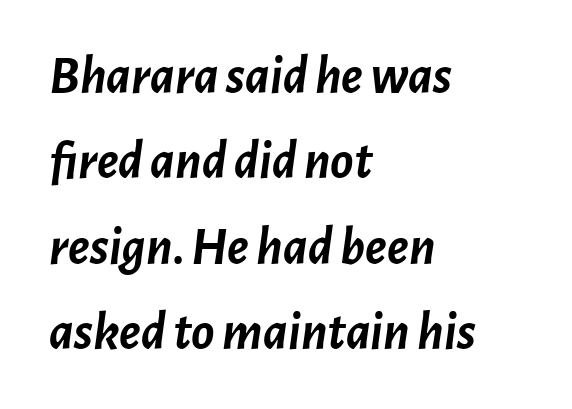
{"italic": "yes", "lean": "right", "slant_degrees": 7, "bold": "yes", "weight": "semibold", "width": "normal", "stroke_contrast": "low", "x_height": "medium", "monospaced": "no", "underline": "no", "align": "left", "line_spacing": "normal", "line_spacing_ratio": 1.58, "letter_spacing": "normal", "letter_spacing_em": 0.0, "glyph_px": 54}
